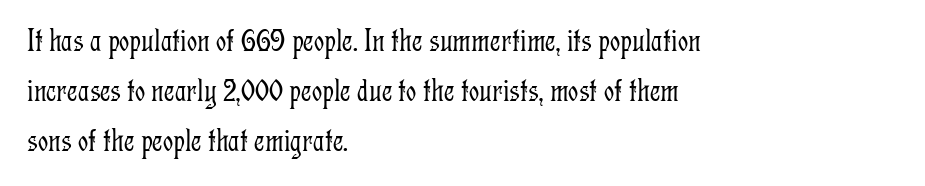
Characters follow at the spacing the type designer built in. Summary of vertical rhythm: regular, with standard interline spacing. The lines in this sample share a left origin and differ only in where they stop. The glyphs in this specimen are seriffed. You can tell it's not italic because the verticals are truly vertical.
